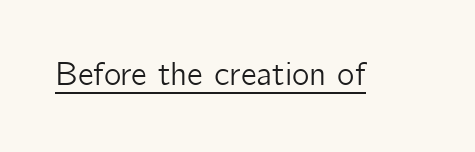
Glance below the letters and you will spot a drawn line. What stands out about the letter spacing? Nothing — it is the standard amount. The face used here is proportionally spaced, like ordinary book or web type. Font category for this specimen: sans-serif. It's the straight-up-and-down kind of type.
